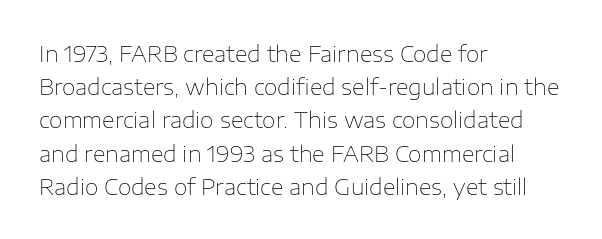
Tall strokes in this sample are plumb rather than angled. Weight: regular or lighter. Tracking value appears to be zero — textbook default spacing. The passage shown stacks its lines at a standard gap. The lines in this sample share a left origin and differ only in where they stop. Anything drawn beneath the words? Only blank space.
